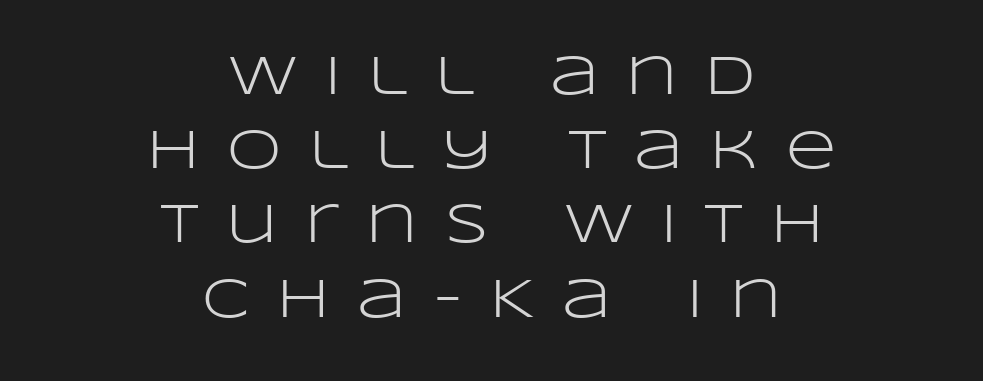
The image shows 55 px light, wide sans-serif type, upright; set centered, normal line spacing (1.35x), unusually wide letter spacing (+0.5 em), not underlined; low stroke contrast and a large x-height.
